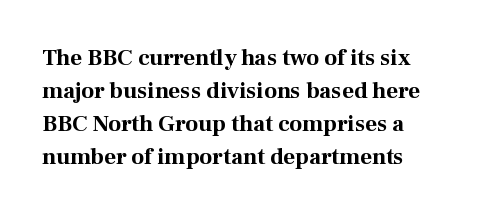
The gaps between neighbouring characters are ordinary and unremarkable. A dark, heavy texture on the line: the type is bold. Leftover space on each line is placed entirely after the last word. Reading down the column, the eye jumps a familiar distance to each next line. This is the regular roman posture of the typeface.
